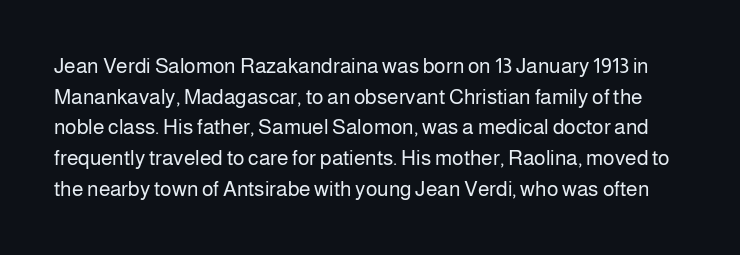
Q: Is the text bold? A: No.
Q: Is the text italic (slanted)? A: No, it is upright.
Q: Is the text underlined? A: No.
Q: Is the spacing between letters normal or unusually wide? A: Normal.
Q: Is the spacing between lines tight, normal or loose? A: Normal.
